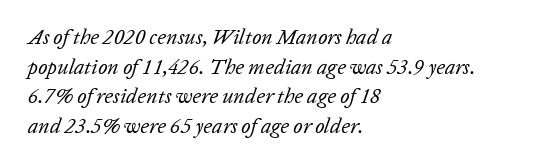
The image shows 21 px text type, italic (leaning right); set left-aligned, normal line spacing (1.41x), normal letter spacing, not underlined.
